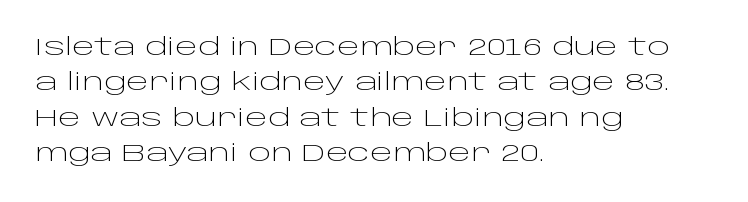
The image shows 24 px text type, upright; set left-aligned, normal line spacing (1.47x), normal letter spacing, not underlined.
